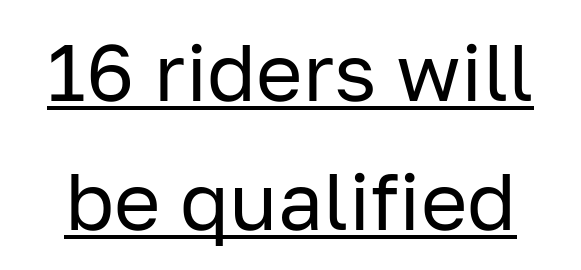
The image shows 80 px regular-weight sans-serif type, upright; set normal line spacing (1.61x), normal letter spacing, underlined; low stroke contrast and a medium x-height.
